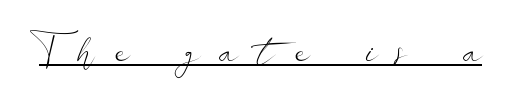
{"serif": "no", "bold": "no", "weight": "light", "width": "wide", "stroke_contrast": "low", "x_height": "small", "monospaced": "no", "underline": "yes", "letter_spacing": "wide", "letter_spacing_em": 0.49, "glyph_px": 41}
